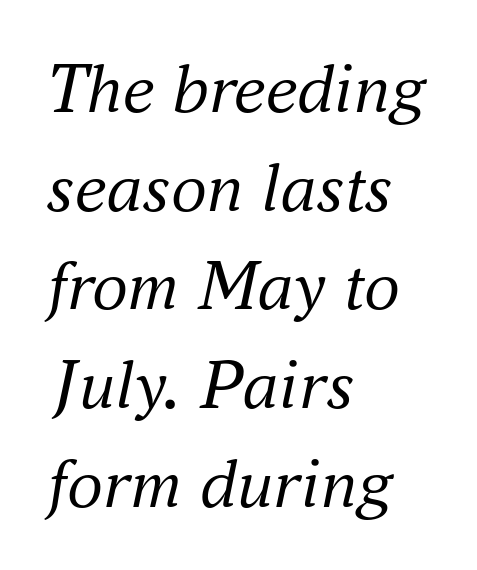
The image shows 72 px regular-weight serif type, italic (leaning right); set left-aligned, normal line spacing (1.37x), normal letter spacing, not underlined; medium stroke contrast and a small x-height.
